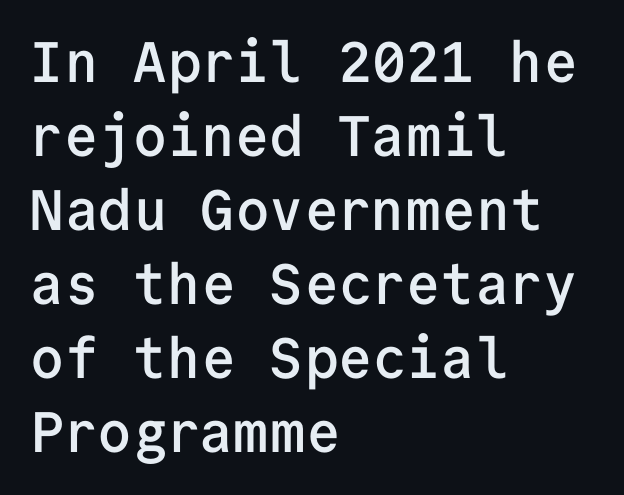
{"serif": "no", "italic": "no", "bold": "semi", "weight": "semibold", "width": "normal", "stroke_contrast": "low", "x_height": "medium", "monospaced": "yes", "underline": "no", "align": "left", "line_spacing": "normal", "line_spacing_ratio": 1.3, "letter_spacing": "normal", "letter_spacing_em": 0.0, "glyph_px": 57}
